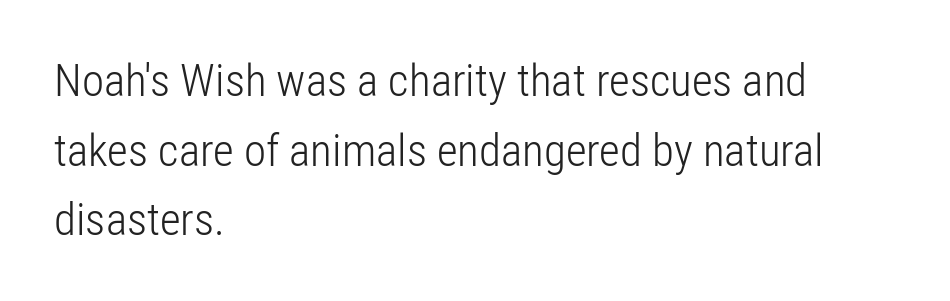
{"serif": "no", "italic": "no", "bold": "no", "weight": "light", "width": "condensed", "stroke_contrast": "low", "x_height": "medium", "monospaced": "no", "underline": "no", "align": "left", "line_spacing": "normal", "line_spacing_ratio": 1.55, "letter_spacing": "normal", "letter_spacing_em": 0.0, "glyph_px": 45}
